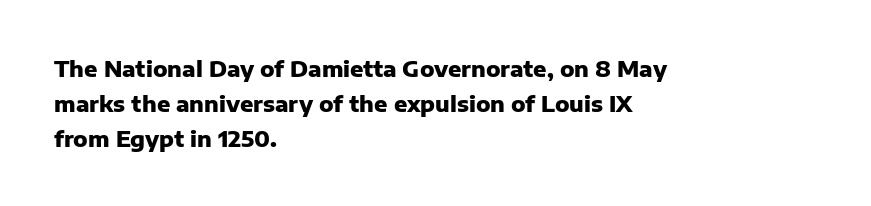
The image shows 22 px bold type, upright; set left-aligned, normal line spacing (1.58x), normal letter spacing, not underlined.
